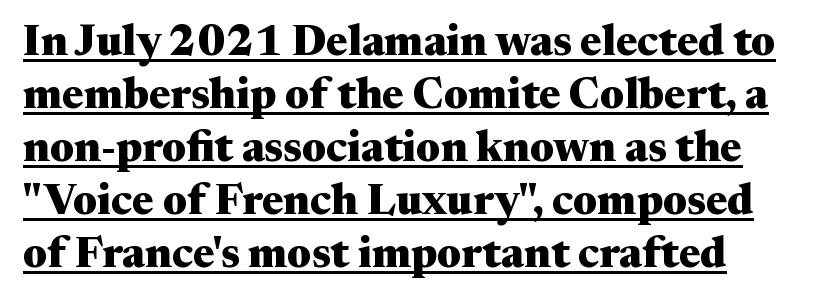
Q: Is the text bold? A: Yes.
Q: Is the text italic (slanted)? A: No, it is upright.
Q: Is the typeface a serif or a sans-serif typeface? A: Serif.
Q: Is the text underlined? A: Yes.
Q: Is the spacing between letters normal or unusually wide? A: Normal.
Q: Width (condensed, normal, or wide)? A: Wide.
Q: Stroke contrast? A: Medium.
Q: x-height? A: Medium.
Q: Monospaced? A: No.
